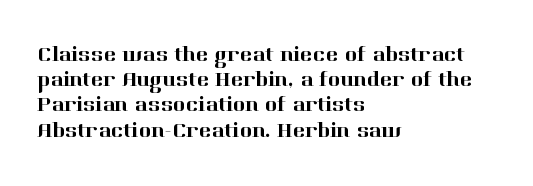
Posture: straight, roman, zero tilt. A clean baseline with only descenders dipping below it. Does the copy run flush right? No — it runs flush left. Tracking value appears to be zero — textbook default spacing.
